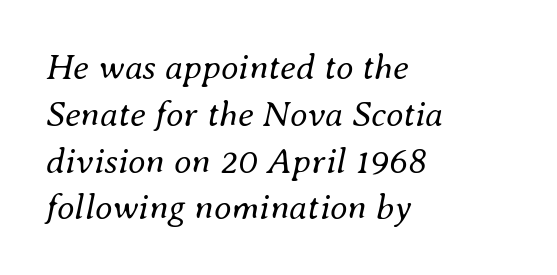
{"italic": "yes", "lean": "right", "slant_degrees": 8, "bold": "no", "weight": "regular", "width": "normal", "stroke_contrast": "medium", "x_height": "small", "monospaced": "no", "underline": "no", "align": "left", "line_spacing": "normal", "line_spacing_ratio": 1.3, "letter_spacing": "normal", "letter_spacing_em": 0.0, "glyph_px": 36}
